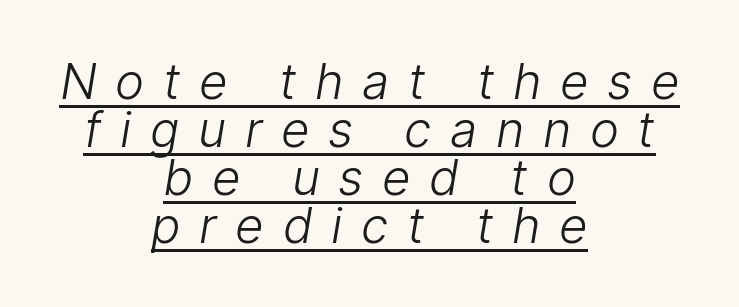
Q: Is the text bold? A: No.
Q: Is the typeface a serif or a sans-serif typeface? A: Sans-serif.
Q: Is the text underlined? A: Yes.
Q: How is the paragraph aligned? A: Centered.
Q: Is the spacing between letters normal or unusually wide? A: Unusually wide.
Q: Is the spacing between lines tight, normal or loose? A: Tight.
Q: Width (condensed, normal, or wide)? A: Normal.
Q: Stroke contrast? A: Low.
Q: x-height? A: Medium.
Q: Monospaced? A: No.
